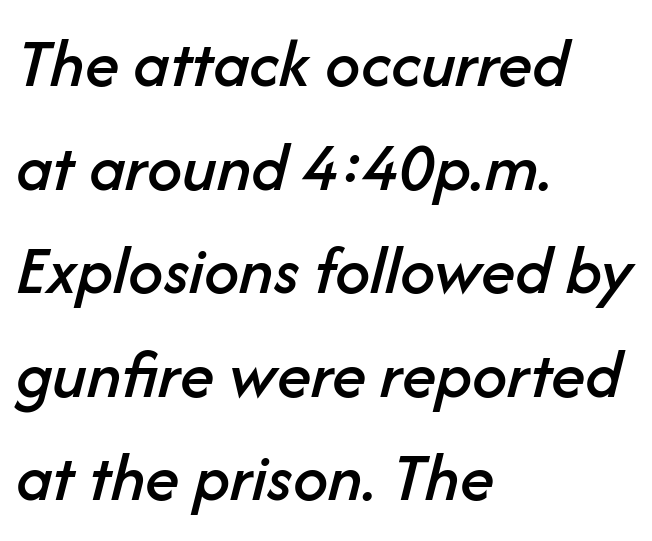
The line texture is even and compact thanks to regular tracking. The rendering uses natural spacing where letterforms have individual widths. Does the copy run flush right? No — it runs flush left. Is the type slanted? Yes — the strokes lean at a clear angle. Descender tails drop into unmarked territory.
